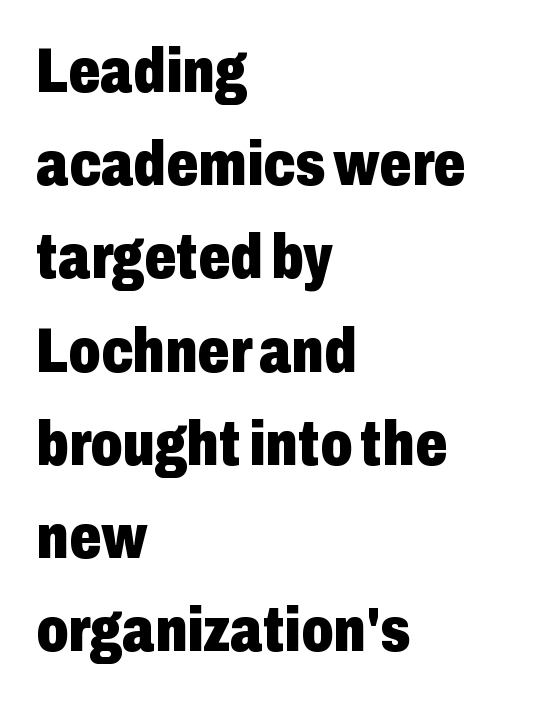
The image shows 63 px heavy, condensed sans-serif type, upright; set left-aligned, normal line spacing (1.48x), normal letter spacing, not underlined; low stroke contrast and a medium x-height.
